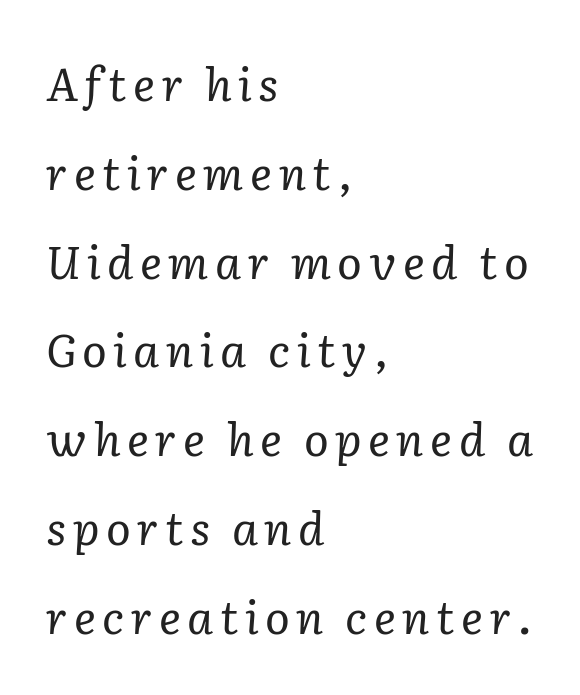
{"serif": "yes", "italic": "yes", "lean": "right", "slant_degrees": 2, "bold": "no", "weight": "regular", "width": "normal", "stroke_contrast": "low", "x_height": "medium", "monospaced": "no", "underline": "no", "align": "left", "line_spacing": "loose", "line_spacing_ratio": 1.93, "glyph_px": 46}
